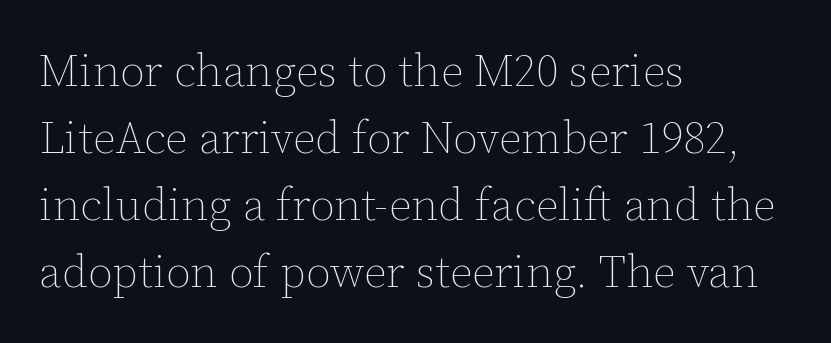
The image shows 45 px thin type, upright; set left-aligned, normal line spacing (1.49x), normal letter spacing, not underlined; low stroke contrast and a medium x-height.
